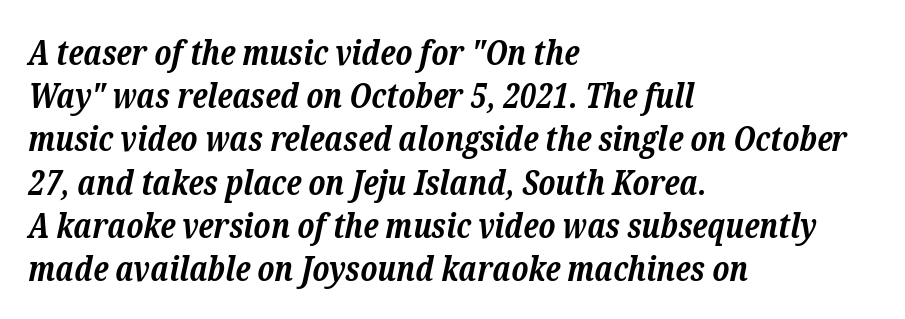
The image shows 34 px bold serif type, italic (leaning right); set left-aligned, normal line spacing (1.27x), normal letter spacing, not underlined; low stroke contrast and a medium x-height.
